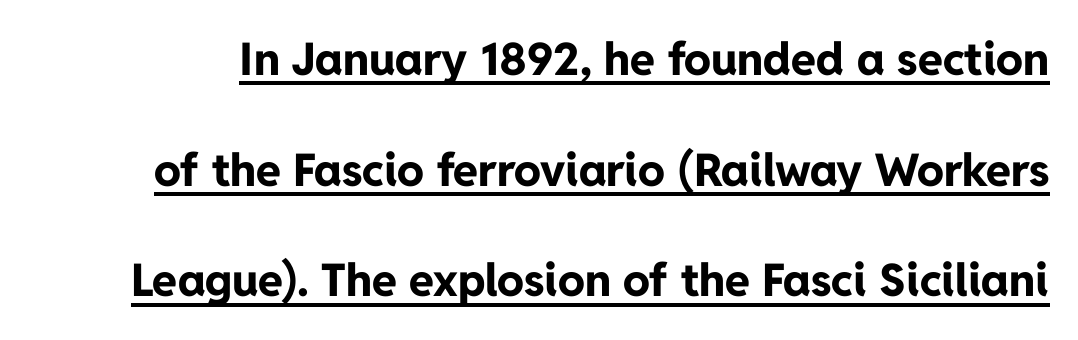
The type family on display is of the sans-serif kind. Like a heading marked for emphasis, these lines bear an underscore. Quick note: interline space is abundant. Looks like regular typesetting: each glyph gets only the width it needs. Nope, not italic — everything's standing straight.
